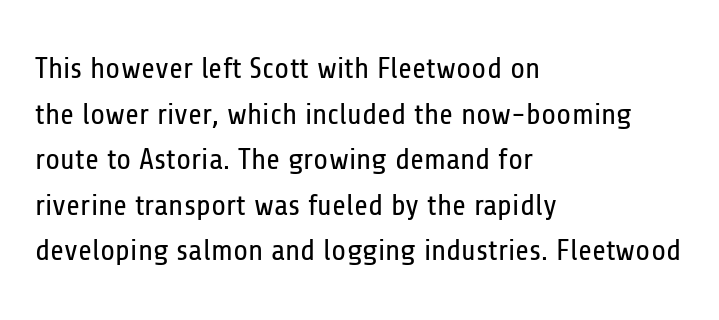
Q: Is the text bold? A: No.
Q: Is the text italic (slanted)? A: No, it is upright.
Q: Is the typeface a serif or a sans-serif typeface? A: Sans-serif.
Q: Is the text underlined? A: No.
Q: How is the paragraph aligned? A: Left-aligned.
Q: Is the spacing between letters normal or unusually wide? A: Normal.
Q: Is the spacing between lines tight, normal or loose? A: Normal.
Q: Width (condensed, normal, or wide)? A: Condensed.
Q: Stroke contrast? A: Low.
Q: x-height? A: Medium.
Q: Monospaced? A: No.
